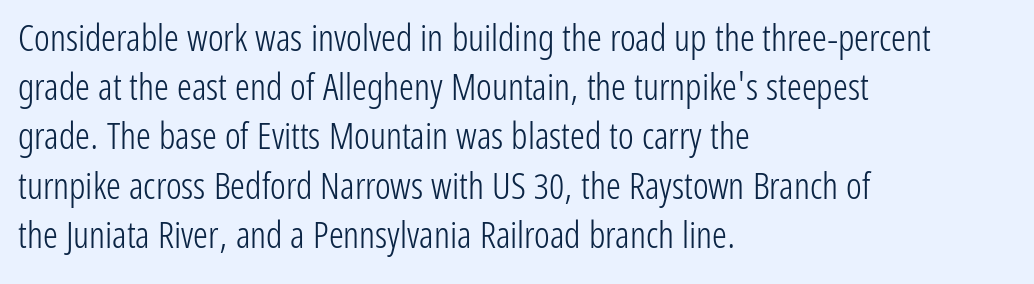
The lines in this sample share a left origin and differ only in where they stop. Typographically, this falls in the sans-serif category. This rendering leaves character spacing at its baseline value. The designer left line spacing at the default. On a weight scale, this lands at 450 or below.
